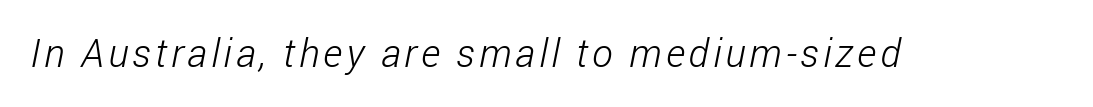
{"serif": "no", "bold": "no", "weight": "light", "width": "condensed", "stroke_contrast": "low", "x_height": "medium", "monospaced": "no", "underline": "no", "glyph_px": 39}
